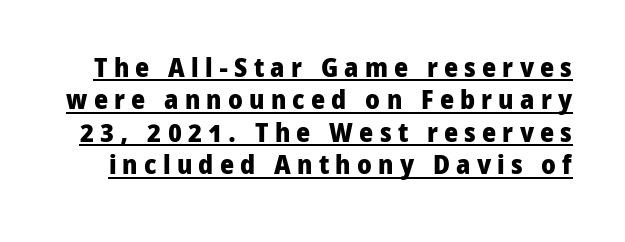
The image shows 27 px bold type, upright; set line spacing 1.2x, unusually wide letter spacing (+0.23 em), underlined.
